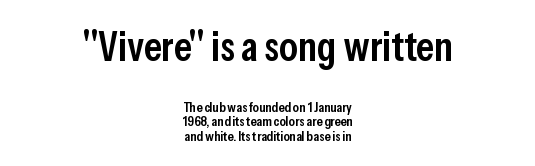
The type sits square on the baseline with zero lean. Bare-footed words on every line. Short note: letters normally spaced. Does the type have serifs? No, each stem ends abruptly. You could not count columns in this text — the font is proportionally spaced. The earlier block is typeset at a bigger size than the later block.
